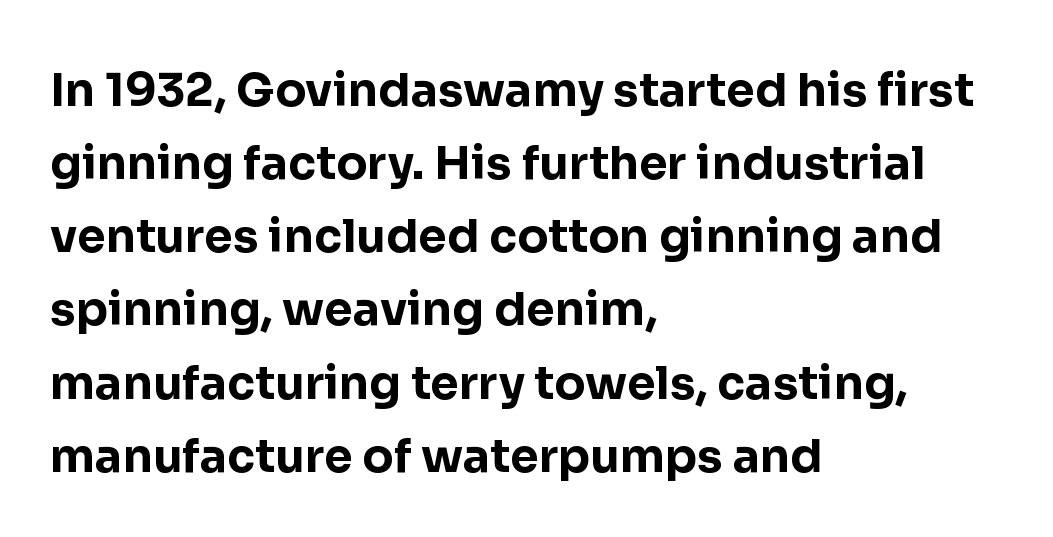
Q: Is the text bold? A: Yes.
Q: Is the text italic (slanted)? A: No, it is upright.
Q: Is the typeface a serif or a sans-serif typeface? A: Sans-serif.
Q: Is the text underlined? A: No.
Q: How is the paragraph aligned? A: Left-aligned.
Q: Is the spacing between letters normal or unusually wide? A: Normal.
Q: Is the spacing between lines tight, normal or loose? A: Normal.
Q: Width (condensed, normal, or wide)? A: Normal.
Q: Stroke contrast? A: Low.
Q: x-height? A: Medium.
Q: Monospaced? A: No.
